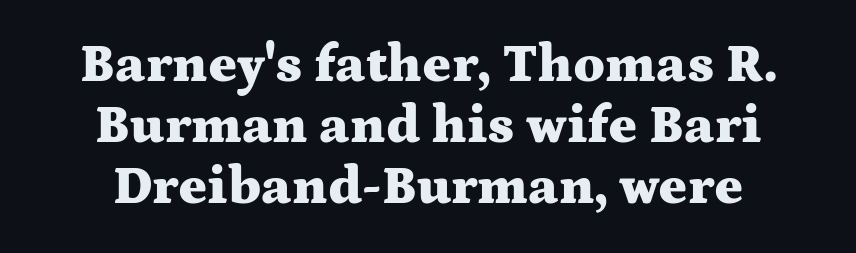
Short and long lines alike share a common midpoint. As a designer I'd log this as weight 700, bold. Cramped leading. What stands out about the letter spacing? Nothing — it is the standard amount. Plain, unruled lines of type.
